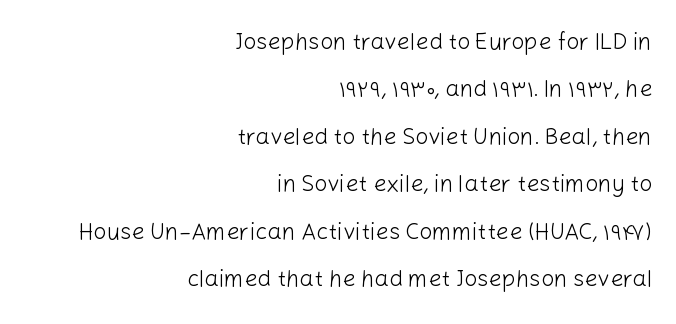
Posture: straight, roman, zero tilt. No extra tracking has been applied to these lines. The font sits on the lighter half of the weight spectrum, regular included. A typesetter would call this leading open, well beyond the default. Bare-footed words on every line. Each line ends at the same right margin while the left side varies.
